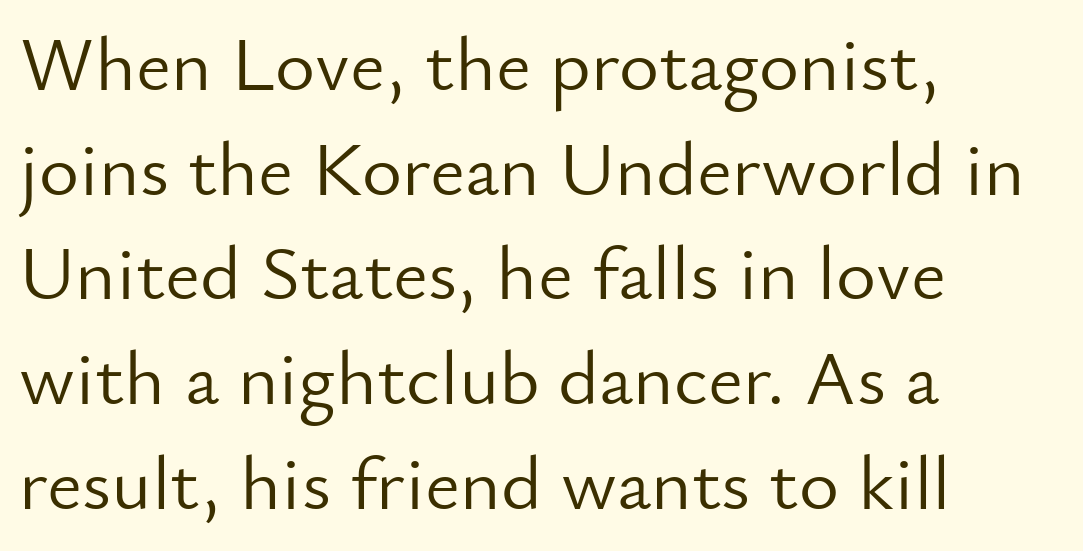
The image shows 77 px light sans-serif type, upright; set left-aligned, normal line spacing (1.36x), normal letter spacing, not underlined; low stroke contrast and a small x-height.
